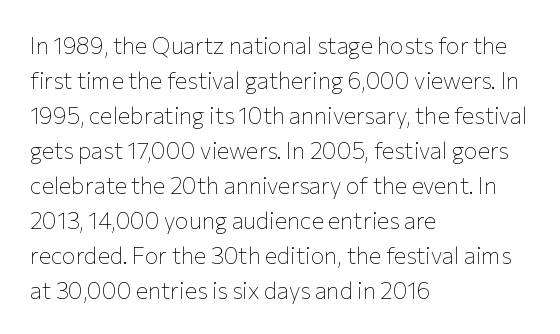
{"italic": "no", "bold": "no", "underline": "no", "align": "left", "line_spacing": "normal", "line_spacing_ratio": 1.52, "letter_spacing": "normal", "letter_spacing_em": 0.0, "glyph_px": 23}
